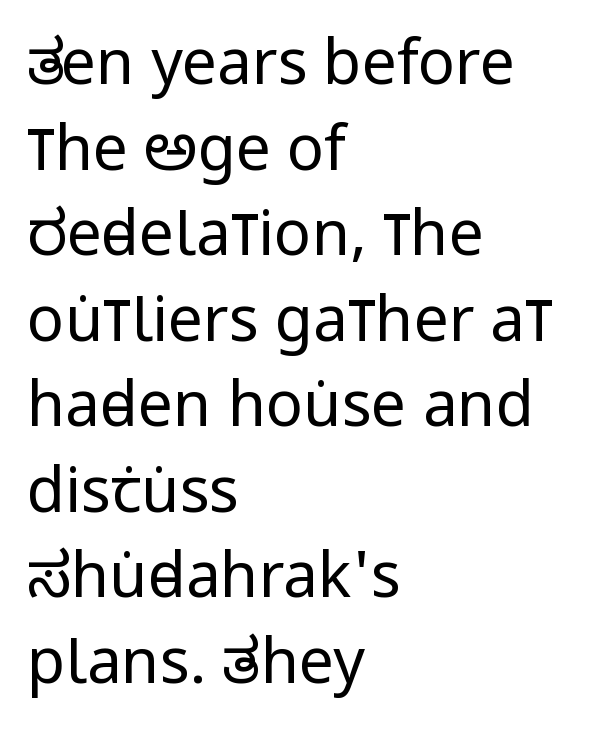
Q: Is the text bold? A: No.
Q: Is the text italic (slanted)? A: No, it is upright.
Q: Is the typeface a serif or a sans-serif typeface? A: Sans-serif.
Q: Is the text underlined? A: No.
Q: How is the paragraph aligned? A: Left-aligned.
Q: Is the spacing between letters normal or unusually wide? A: Normal.
Q: Is the spacing between lines tight, normal or loose? A: Normal.
Q: Width (condensed, normal, or wide)? A: Condensed.
Q: Stroke contrast? A: Low.
Q: x-height? A: Large.
Q: Monospaced? A: No.
